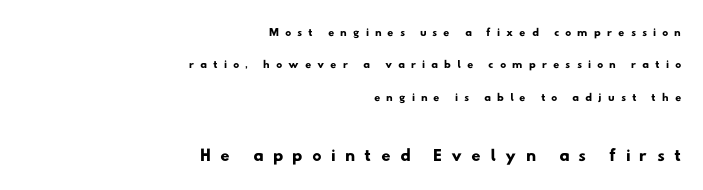
Each word looks stretched out because of the extra space between its letters. Quick note: underline off. All the whitespace from short lines collects on the left. Does the bottom block carry the larger type? Yes, it does. This block would shrink considerably if given ordinary leading; it's expanded now.
